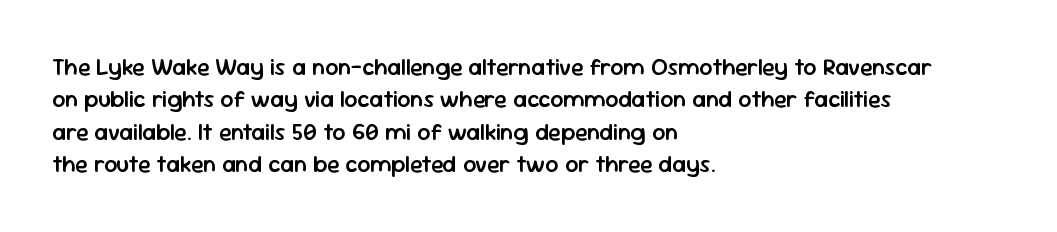
Compared with typical body copy, the letter spacing here is the same. The ragged edge is on the right, which tells us the setting is flush left. The line-height multiplier appears to be the usual default. Is the type bold? Partly — it's a semibold, heavier than regular but not fully bold. Style check: upright.
